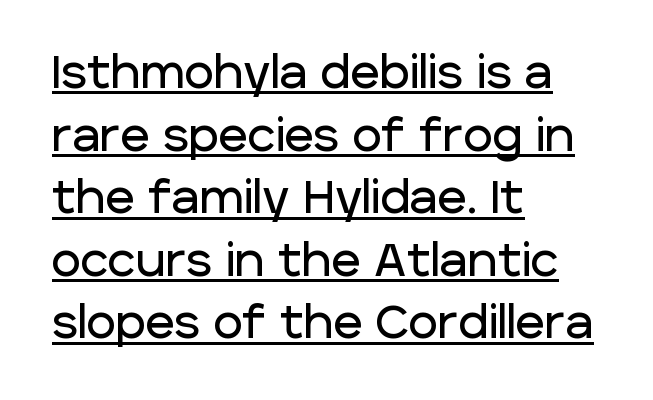
The image shows 45 px sans-serif type, upright; set left-aligned, normal line spacing (1.39x), normal letter spacing, underlined; low stroke contrast and a large x-height.
